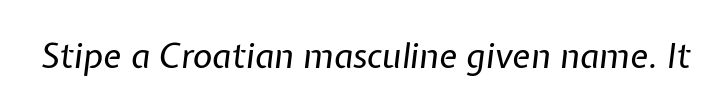
{"italic": "yes", "lean": "right", "slant_degrees": 7, "bold": "no", "weight": "regular", "width": "normal", "stroke_contrast": "low", "x_height": "medium", "monospaced": "no", "underline": "no", "letter_spacing": "normal", "letter_spacing_em": 0.0, "glyph_px": 34}
